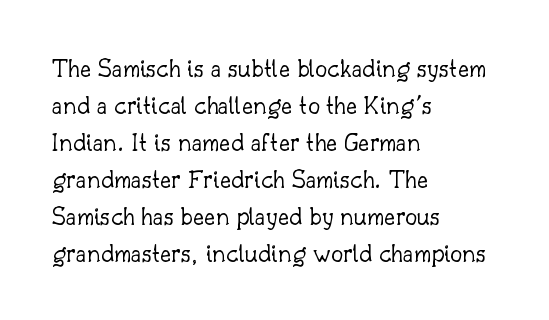
The image shows 27 px text type, upright; set left-aligned, normal line spacing (1.37x), normal letter spacing, not underlined.
